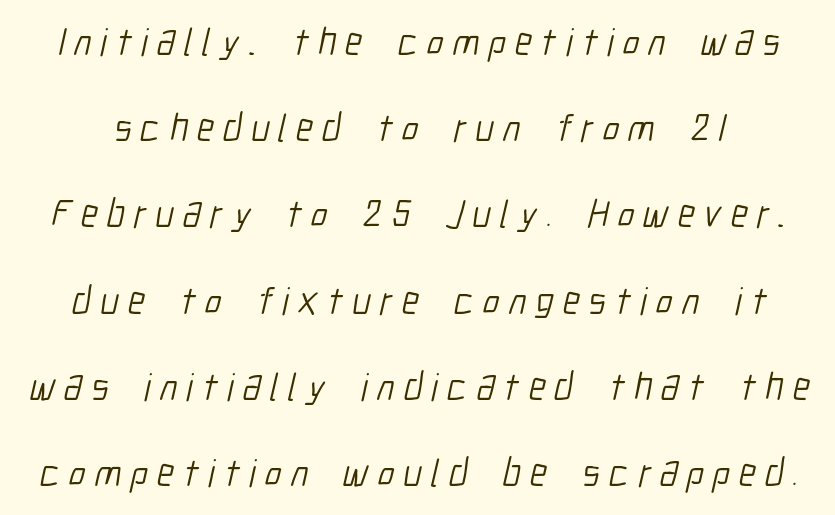
Unlike a traditional serif, this face leaves its strokes unadorned. You could fit nearly another row in the gap between these rows. The words here are not underlined. Substantial extra tracking has been applied to these lines. Stems and bowls with no extra thickness — not bold.
